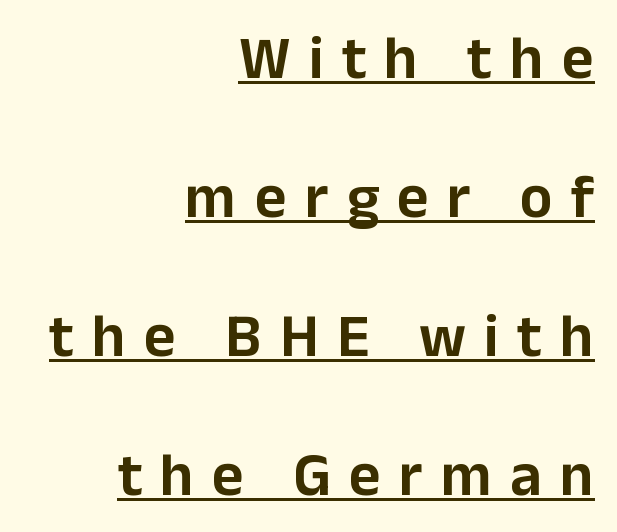
{"serif": "no", "italic": "no", "width": "normal", "stroke_contrast": "low", "x_height": "medium", "monospaced": "no", "underline": "yes", "align": "right", "line_spacing": "loose", "line_spacing_ratio": 2.28, "letter_spacing": "wide", "letter_spacing_em": 0.3, "glyph_px": 61}
